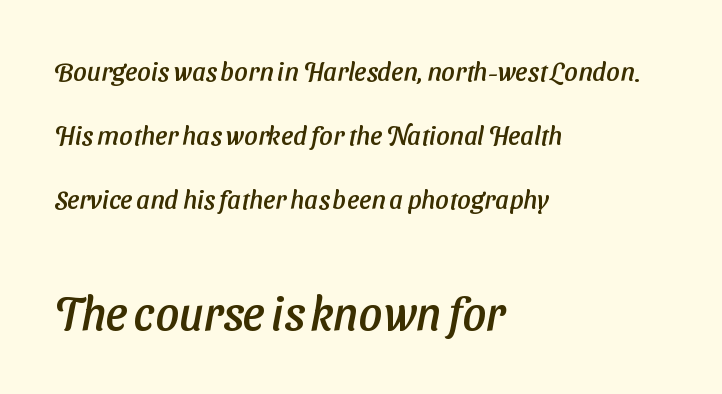
Is the block centered? No — it sits flush against the left margin. Is this a sans? Yes — the strokes have no serifs. Only glyphs here, with clear space below each row. These two chunks differ in scale, with the bottom chunk taking the larger measure.
